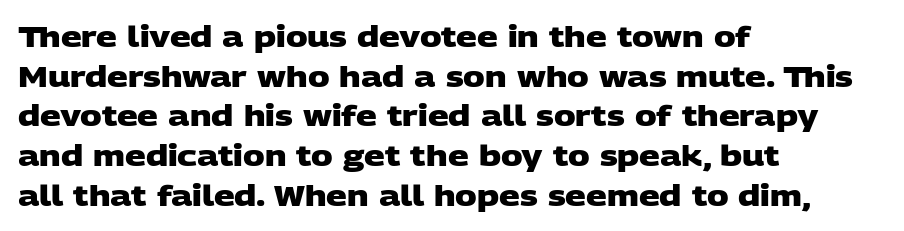
{"serif": "no", "bold": "yes", "weight": "heavy", "width": "wide", "stroke_contrast": "low", "x_height": "large", "monospaced": "no", "underline": "no", "align": "left", "line_spacing": "normal", "line_spacing_ratio": 1.37, "letter_spacing": "normal", "letter_spacing_em": 0.0, "glyph_px": 29}
